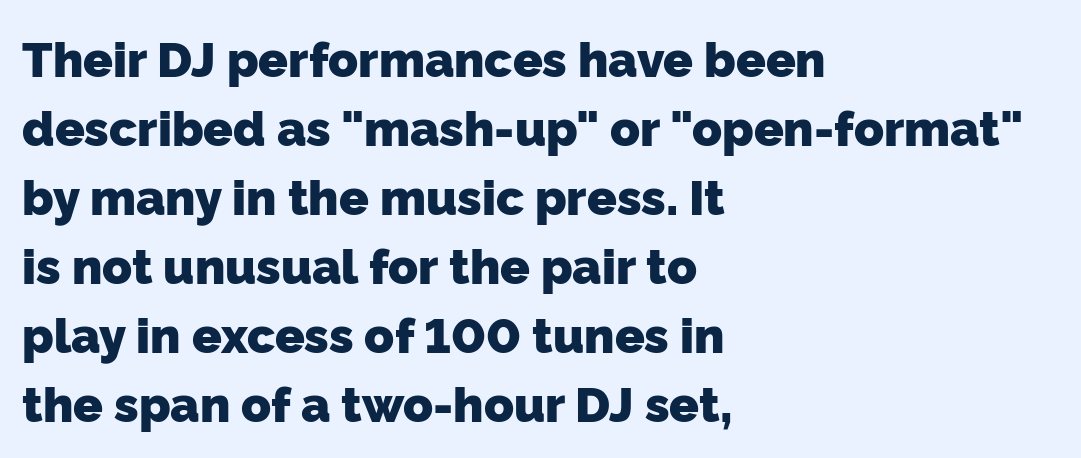
{"serif": "no", "bold": "yes", "weight": "heavy", "width": "normal", "stroke_contrast": "low", "x_height": "medium", "monospaced": "no", "underline": "no", "align": "left", "line_spacing": "normal", "line_spacing_ratio": 1.41, "letter_spacing": "normal", "letter_spacing_em": 0.0, "glyph_px": 49}
